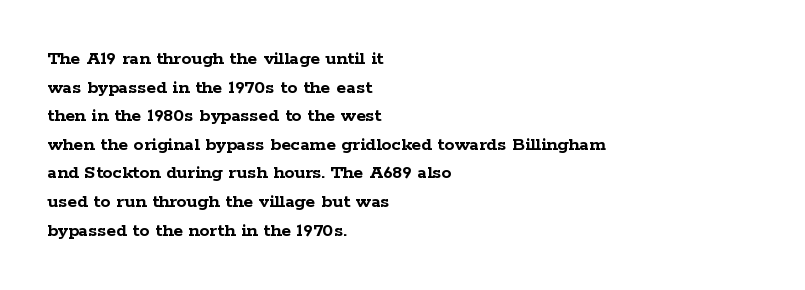
{"italic": "no", "bold": "yes", "underline": "no", "align": "left", "line_spacing": "normal", "line_spacing_ratio": 1.43, "letter_spacing": "normal", "letter_spacing_em": 0.0, "glyph_px": 20}
